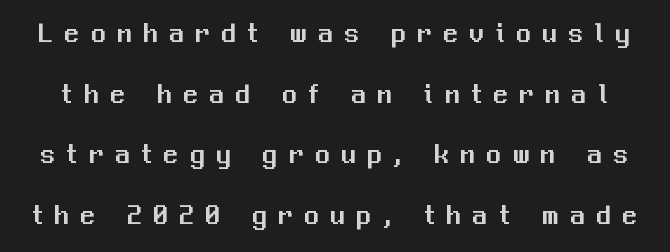
{"serif": "no", "italic": "no", "width": "normal", "stroke_contrast": "medium", "x_height": "medium", "monospaced": "no", "underline": "no", "line_spacing": "loose", "line_spacing_ratio": 2.09, "letter_spacing": "wide", "letter_spacing_em": 0.4, "glyph_px": 29}
